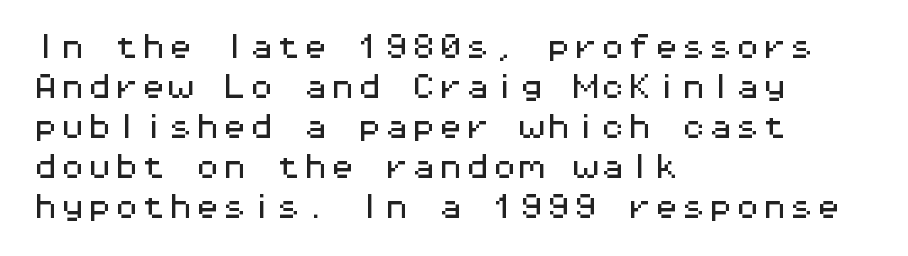
Regular leading. The zone under the glyphs is completely vacant. Italic? Not at all — the glyphs are vertical. A typesetter would call this zero additional tracking. Leftover space on each line is placed entirely after the last word.
